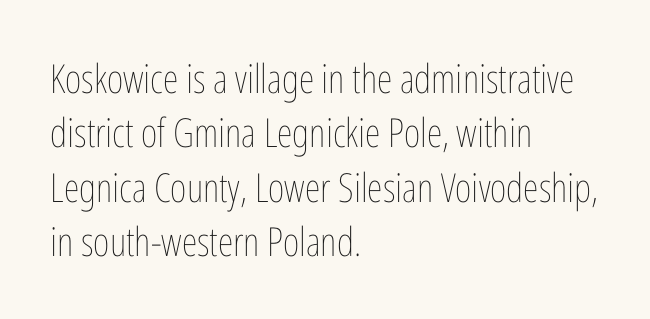
Q: Is the text bold? A: No.
Q: Is the text italic (slanted)? A: No, it is upright.
Q: Is the text underlined? A: No.
Q: How is the paragraph aligned? A: Left-aligned.
Q: Is the spacing between letters normal or unusually wide? A: Normal.
Q: Is the spacing between lines tight, normal or loose? A: Normal.
Q: Width (condensed, normal, or wide)? A: Condensed.
Q: Stroke contrast? A: Low.
Q: x-height? A: Medium.
Q: Monospaced? A: No.
